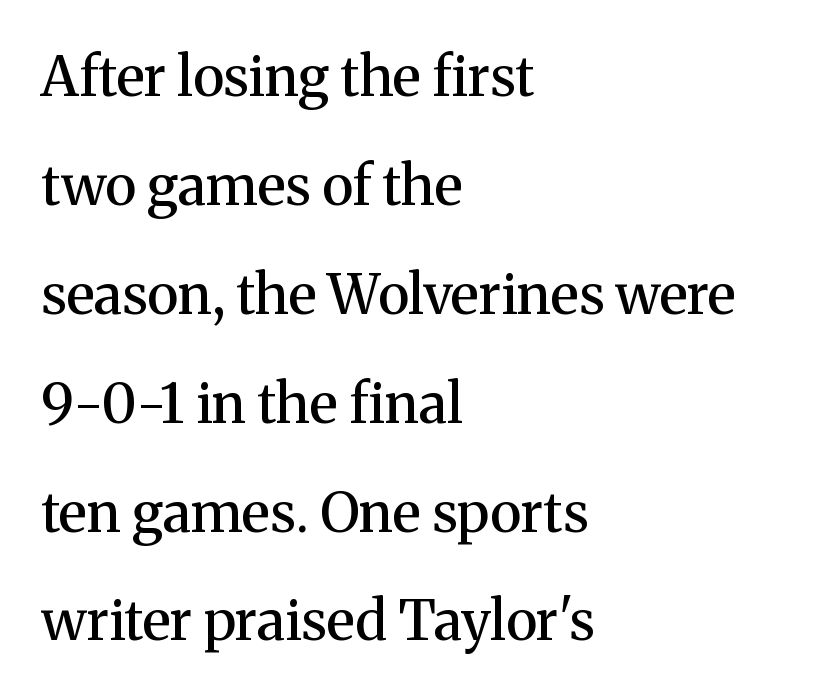
{"serif": "yes", "italic": "no", "bold": "semi", "weight": "semibold", "width": "normal", "stroke_contrast": "medium", "x_height": "medium", "monospaced": "no", "underline": "no", "align": "left", "line_spacing": "loose", "line_spacing_ratio": 1.98, "letter_spacing": "normal", "letter_spacing_em": 0.0, "glyph_px": 55}
